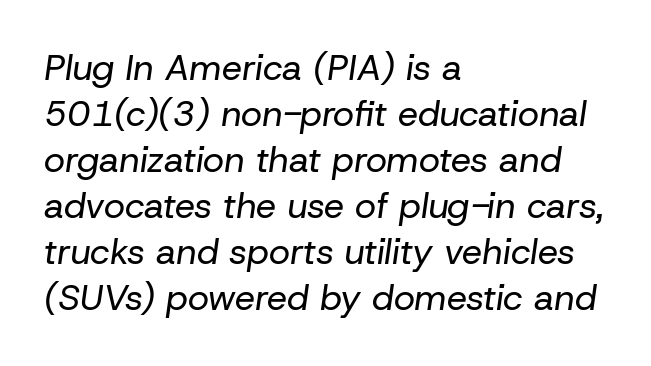
Q: Is the text bold? A: No.
Q: Is the text italic (slanted)? A: Yes, it leans right by about 8 degrees.
Q: Is the text underlined? A: No.
Q: How is the paragraph aligned? A: Left-aligned.
Q: Is the spacing between letters normal or unusually wide? A: Normal.
Q: Is the spacing between lines tight, normal or loose? A: Normal.
Q: Width (condensed, normal, or wide)? A: Normal.
Q: Stroke contrast? A: Low.
Q: x-height? A: Medium.
Q: Monospaced? A: No.
